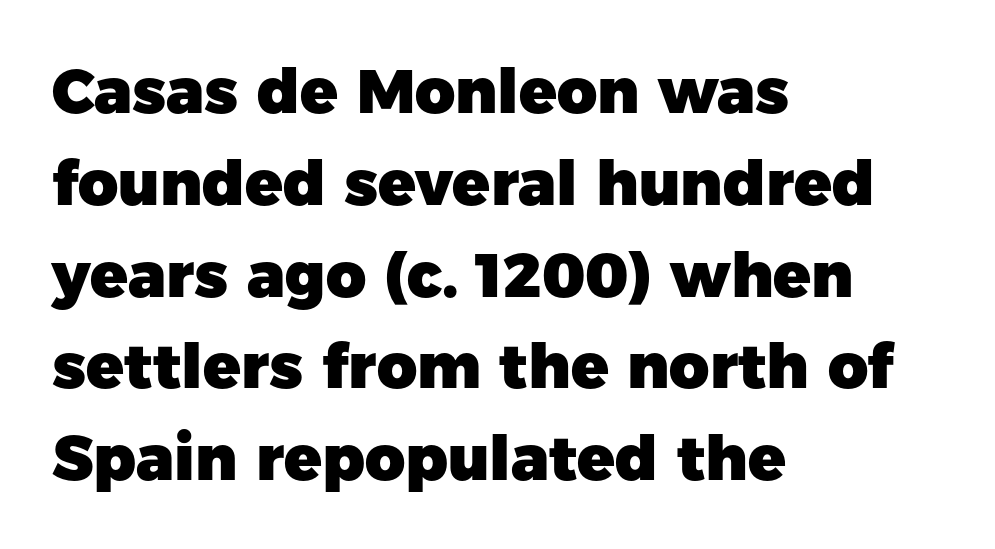
{"serif": "no", "italic": "no", "bold": "yes", "weight": "heavy", "width": "normal", "stroke_contrast": "low", "x_height": "medium", "monospaced": "no", "underline": "no", "align": "left", "line_spacing": "normal", "line_spacing_ratio": 1.48, "letter_spacing": "normal", "letter_spacing_em": 0.0, "glyph_px": 62}
